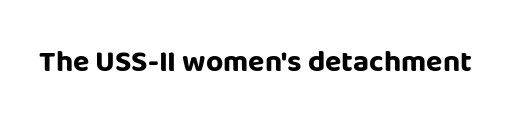
Is the type bold? Yes — the strokes are clearly thick and heavy. Decoration check: the copy has no underline. Default kerning and tracking; the words read as compact shapes. Do the characters align in a grid? No, the font is proportional.
